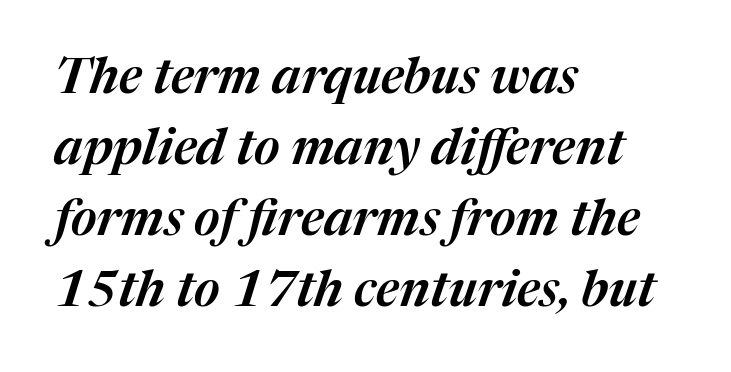
{"italic": "yes", "lean": "right", "slant_degrees": 17, "width": "normal", "stroke_contrast": "medium", "x_height": "medium", "monospaced": "no", "underline": "no", "align": "left", "line_spacing": "normal", "line_spacing_ratio": 1.42, "letter_spacing": "normal", "letter_spacing_em": 0.0, "glyph_px": 50}
